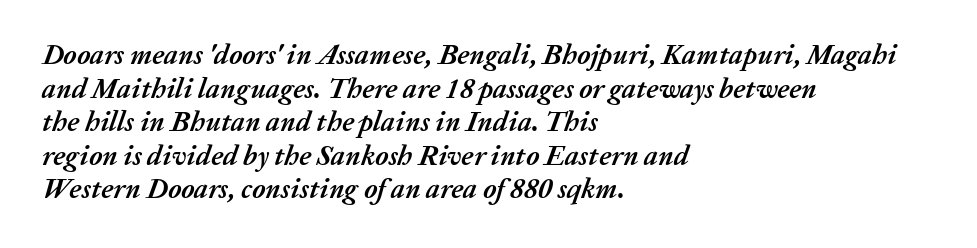
This sample uses plain, unmodified letter spacing. The ragged edge is on the right, which tells us the setting is flush left. Here the designer chose a conventional face with non-uniform glyph widths. The glyphs look as if they've been sheared to an angle. Underlining? Definitely not there. Thick stems and heavy bowls — unmistakably bold.
